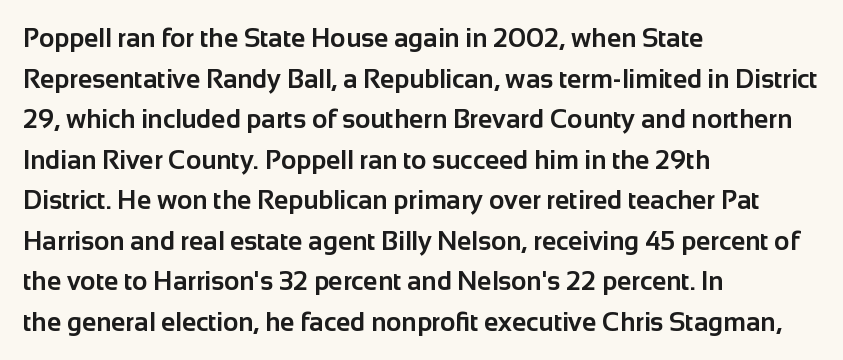
Q: Is the text bold? A: Yes.
Q: Is the text italic (slanted)? A: No, it is upright.
Q: Is the text underlined? A: No.
Q: How is the paragraph aligned? A: Left-aligned.
Q: Is the spacing between letters normal or unusually wide? A: Normal.
Q: Is the spacing between lines tight, normal or loose? A: Normal.
